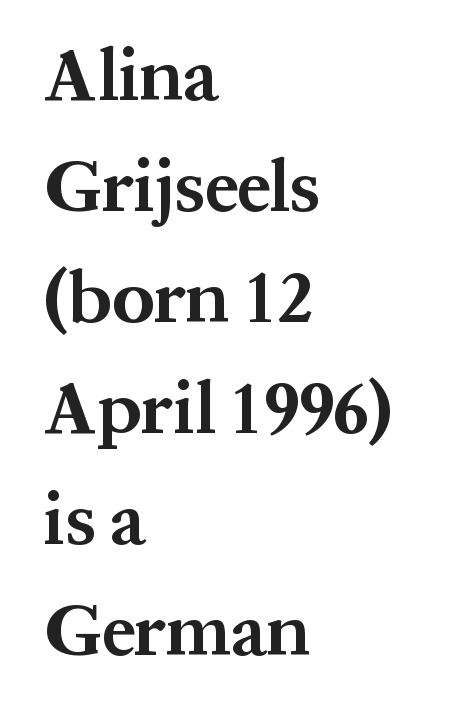
{"serif": "yes", "italic": "no", "bold": "yes", "weight": "bold", "width": "normal", "stroke_contrast": "medium", "x_height": "medium", "monospaced": "no", "underline": "no", "align": "left", "line_spacing": "normal", "line_spacing_ratio": 1.5, "letter_spacing": "normal", "letter_spacing_em": 0.0, "glyph_px": 74}
